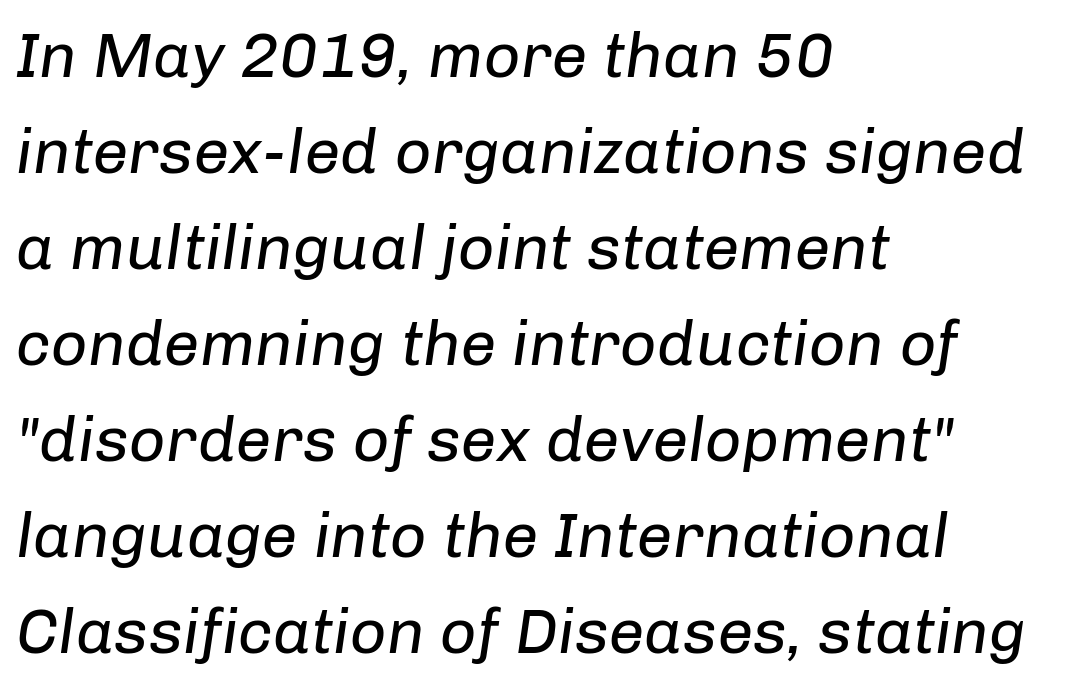
Q: Is the text bold? A: No.
Q: Is the text italic (slanted)? A: Yes, it leans right by about 8 degrees.
Q: Is the text underlined? A: No.
Q: How is the paragraph aligned? A: Left-aligned.
Q: Is the spacing between letters normal or unusually wide? A: Normal.
Q: Is the spacing between lines tight, normal or loose? A: Normal.
Q: Width (condensed, normal, or wide)? A: Normal.
Q: Stroke contrast? A: Low.
Q: x-height? A: Medium.
Q: Monospaced? A: No.
